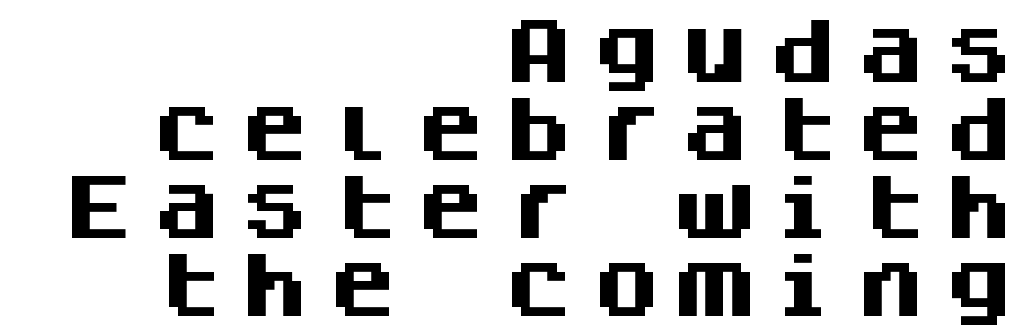
{"serif": "no", "italic": "no", "bold": "yes", "weight": "heavy", "width": "normal", "stroke_contrast": "medium", "x_height": "large", "monospaced": "yes", "underline": "no", "align": "right", "line_spacing": "tight", "line_spacing_ratio": 1.1, "letter_spacing": "wide", "letter_spacing_em": 0.24, "glyph_px": 71}
